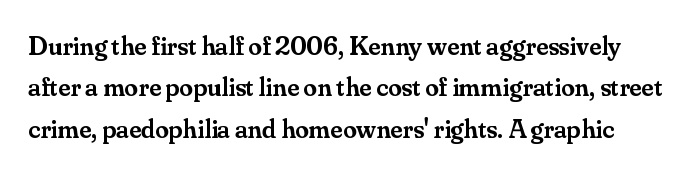
Q: Is the text bold? A: Semi-bold.
Q: Is the text italic (slanted)? A: No, it is upright.
Q: Is the text underlined? A: No.
Q: Is the spacing between letters normal or unusually wide? A: Normal.
Q: Is the spacing between lines tight, normal or loose? A: Normal.
